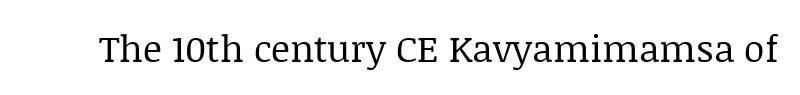
The image shows 37 px regular-weight serif type, upright; set normal letter spacing, not underlined; low stroke contrast and a large x-height.
